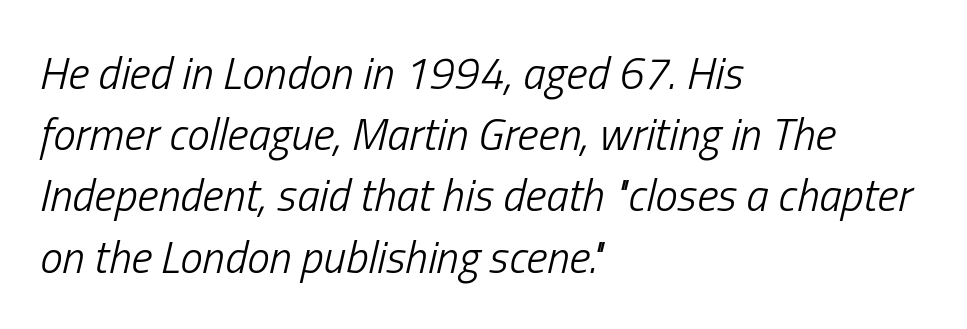
The image shows 45 px light, condensed type, italic (leaning right); set left-aligned, normal line spacing (1.36x), normal letter spacing, not underlined; low stroke contrast and a medium x-height.
